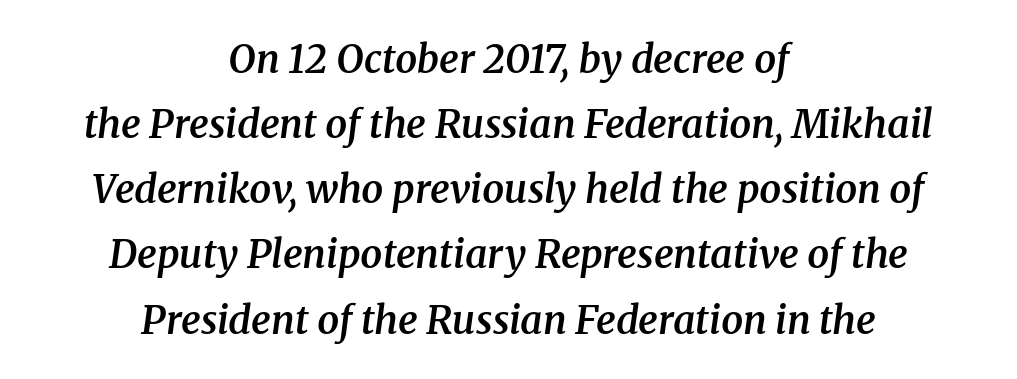
Typesetter's note: demi weight, one step under bold. Here the designer chose a conventional face with non-uniform glyph widths. Look at the bottom of the vertical strokes: they flare into serifs here. The strip under each line holds only bare page. You could call the tracking neutral — neither tight nor loose.
